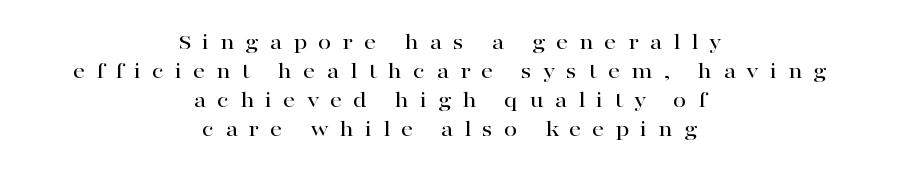
Q: Is the text italic (slanted)? A: No, it is upright.
Q: Is the text underlined? A: No.
Q: How is the paragraph aligned? A: Centered.
Q: Is the spacing between letters normal or unusually wide? A: Unusually wide.
